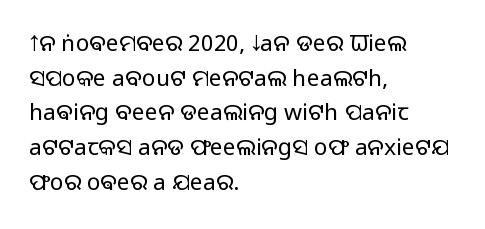
Vertical strokes here are truly vertical. Is the block centered? No — it sits flush against the left margin. Standard letterfit; no display-style spreading of the glyphs. This is not heavy type; no bold has been used.
